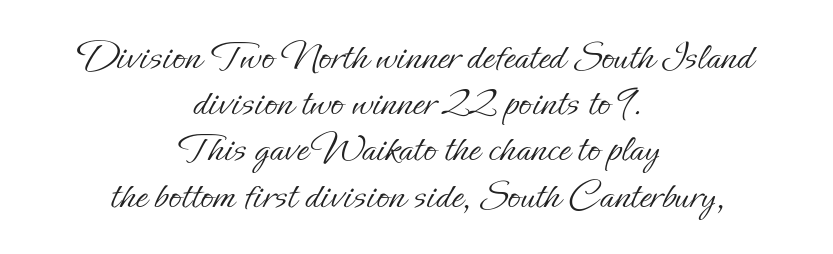
The image shows 42 px light type; set centered, tight line spacing (1.1x), normal letter spacing, not underlined; low stroke contrast and a small x-height.
